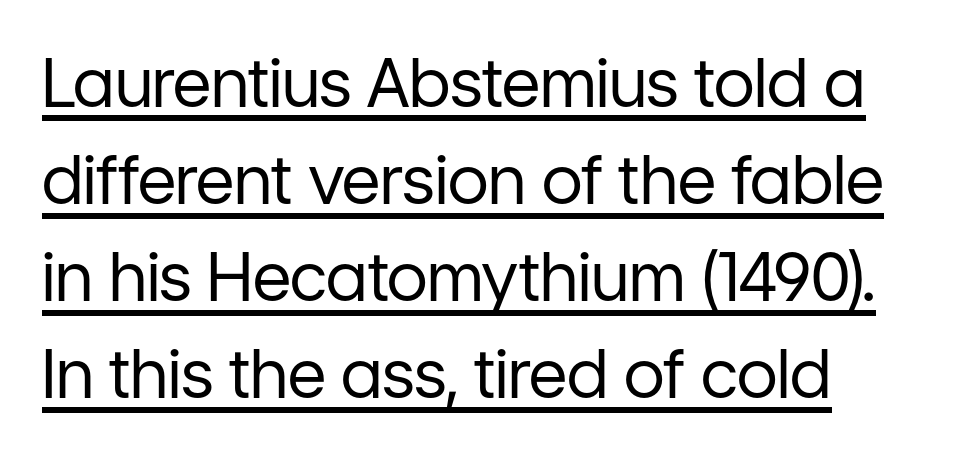
The image shows 67 px regular-weight sans-serif type, upright; set left-aligned, normal line spacing (1.45x), normal letter spacing, underlined; low stroke contrast and a medium x-height.
